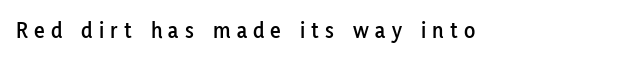
Q: Is the text italic (slanted)? A: No, it is upright.
Q: Is the text underlined? A: No.
Q: Is the spacing between letters normal or unusually wide? A: Unusually wide.
